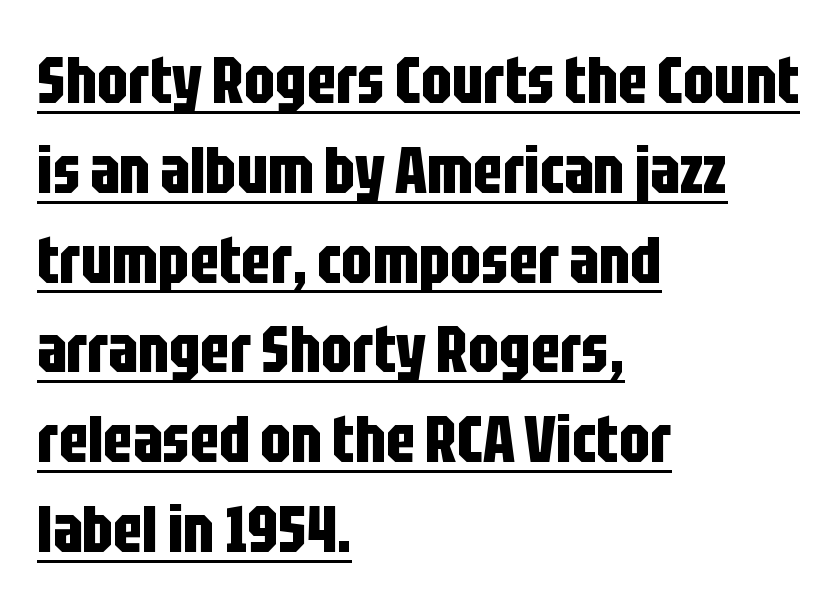
Italic? Not at all — the glyphs are vertical. Letter spacing: default. The face used here is proportionally spaced, like ordinary book or web type. You can tell from the bare stems that sans-serif type was used. Thick stems and heavy bowls — unmistakably bold. Honestly, the row spacing looks completely unremarkable.
